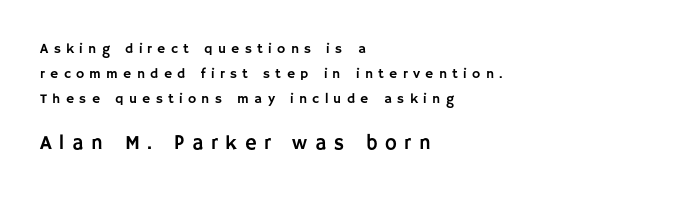
Q: Is the text italic (slanted)? A: No, it is upright.
Q: Is the text underlined? A: No.
Q: How is the paragraph aligned? A: Left-aligned.
Q: Is the spacing between letters normal or unusually wide? A: Unusually wide.
Q: Which block of text is set in a larger size, the first (top) or the second (bottom)? A: The second (bottom) one.
